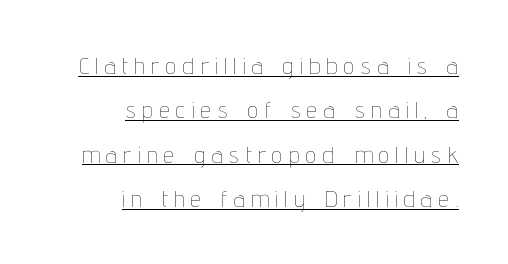
Underlining? Definitely there. No extra ink here — the face is not bold. Caption: expanded tracking, letters set apart. Unlike italic type, these characters show no tilt at all.
